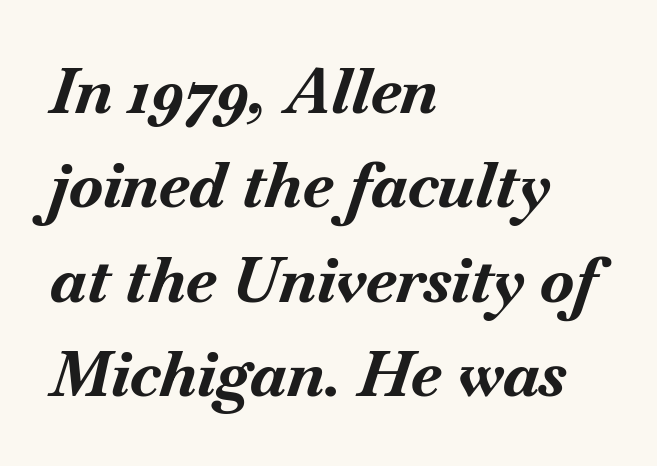
There's an unmistakable incline to the writing here. Each new line begins a customary step beneath the previous one. The space beneath each line is pristine and unruled. Which margin do the lines hug? The left one — the right edge is uneven. Do the characters align in a grid? No, the font is proportional.
